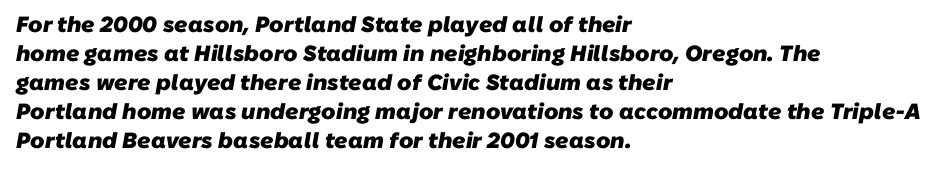
All the whitespace from short lines collects on the right. Honestly, the letter spacing is just normal — you wouldn't notice it. Strokes here are thick enough to call this a true bold. Evenly set lines give the paragraph a standard silhouette. The space beneath each line is pristine and unruled.
